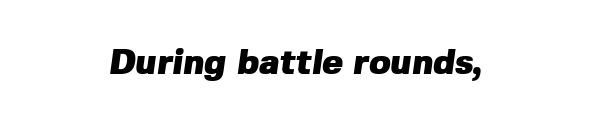
Q: Is the text bold? A: Yes.
Q: Is the typeface a serif or a sans-serif typeface? A: Sans-serif.
Q: Is the text underlined? A: No.
Q: Is the spacing between letters normal or unusually wide? A: Normal.
Q: Width (condensed, normal, or wide)? A: Normal.
Q: Stroke contrast? A: Low.
Q: x-height? A: Medium.
Q: Monospaced? A: No.
